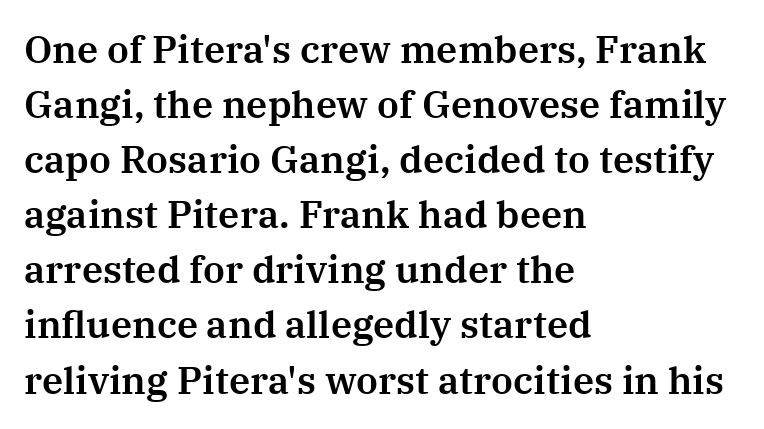
{"serif": "yes", "italic": "no", "width": "normal", "stroke_contrast": "medium", "x_height": "medium", "monospaced": "no", "underline": "no", "align": "left", "line_spacing": "normal", "line_spacing_ratio": 1.45, "letter_spacing": "normal", "letter_spacing_em": 0.0, "glyph_px": 38}
